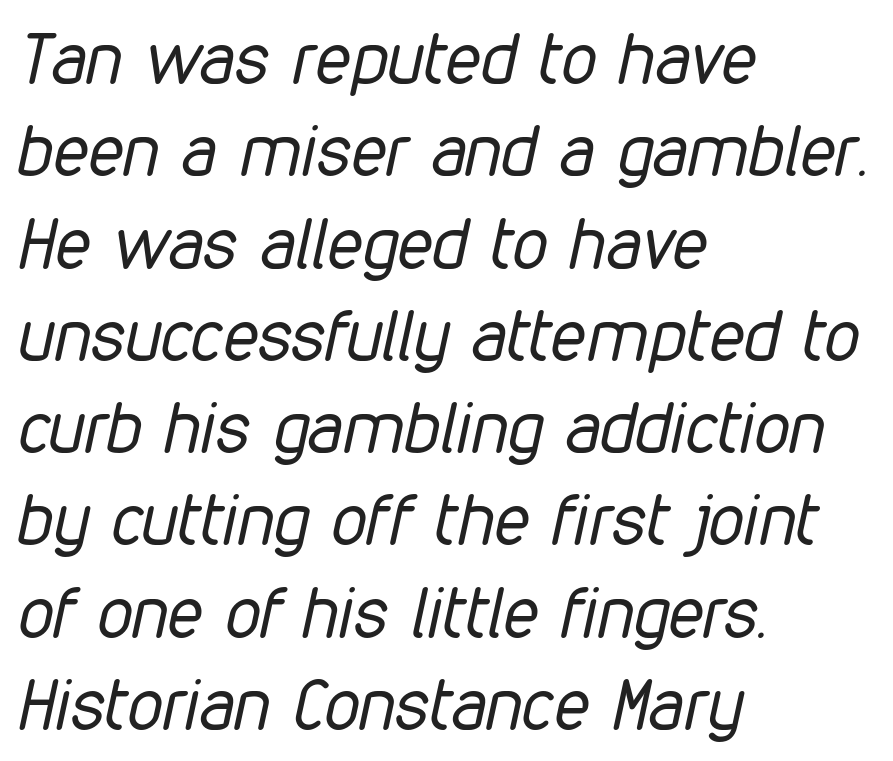
{"italic": "yes", "lean": "right", "slant_degrees": 12, "bold": "no", "weight": "regular", "width": "condensed", "stroke_contrast": "low", "x_height": "medium", "monospaced": "no", "underline": "no", "align": "left", "line_spacing": "normal", "line_spacing_ratio": 1.3, "letter_spacing": "normal", "letter_spacing_em": 0.0, "glyph_px": 71}
